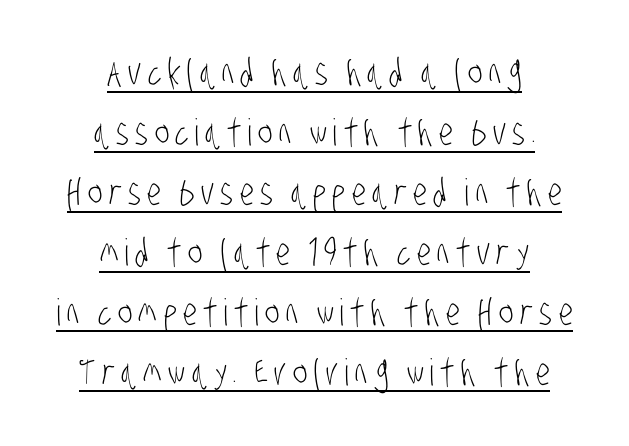
Interline gaps are of average width in this sample. Weight: not bold — regular or lighter. These lines are centered, leaving both edges ragged. Are there feet on the stems? There aren't — it's a sans. These lines are rendered in a variable-pitch font.
